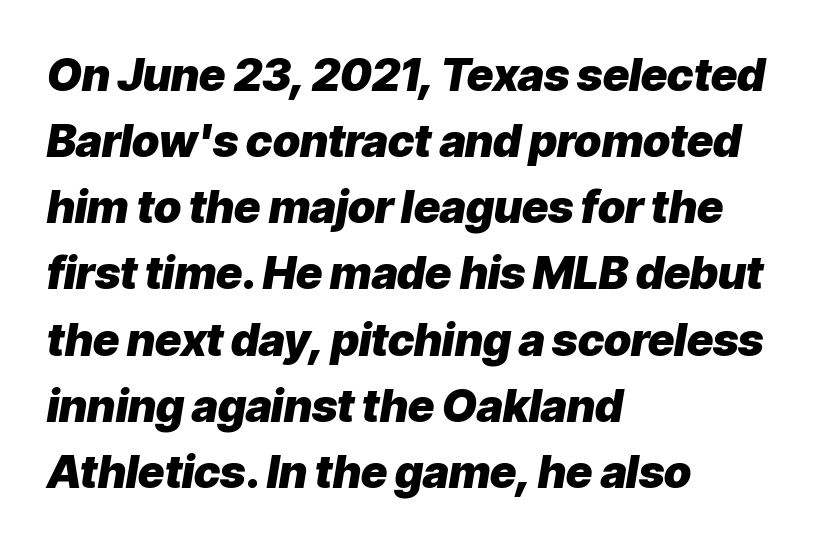
The image shows 45 px heavy type, italic (leaning right); set left-aligned, normal line spacing (1.47x), normal letter spacing, not underlined; low stroke contrast and a medium x-height.
